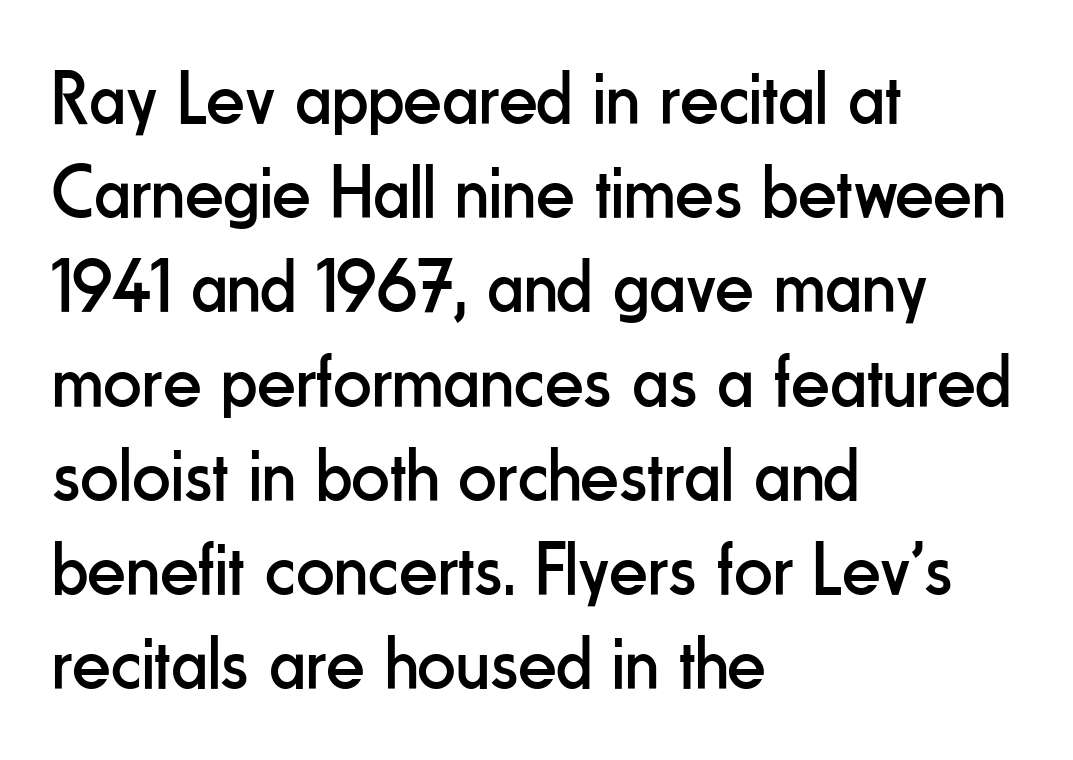
The image shows 76 px regular-weight, condensed sans-serif type, upright; set left-aligned, line spacing 1.24x, normal letter spacing, not underlined; low stroke contrast and a small x-height.
